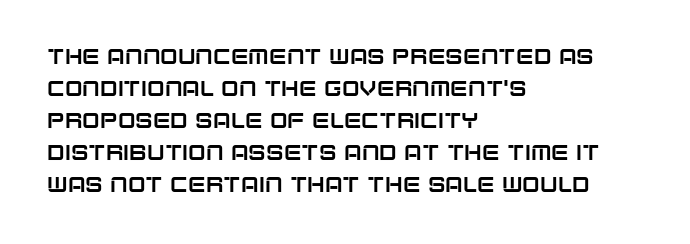
Q: Is the text italic (slanted)? A: No, it is upright.
Q: Is the text underlined? A: No.
Q: How is the paragraph aligned? A: Left-aligned.
Q: Is the spacing between letters normal or unusually wide? A: Normal.
Q: Is the spacing between lines tight, normal or loose? A: Normal.
